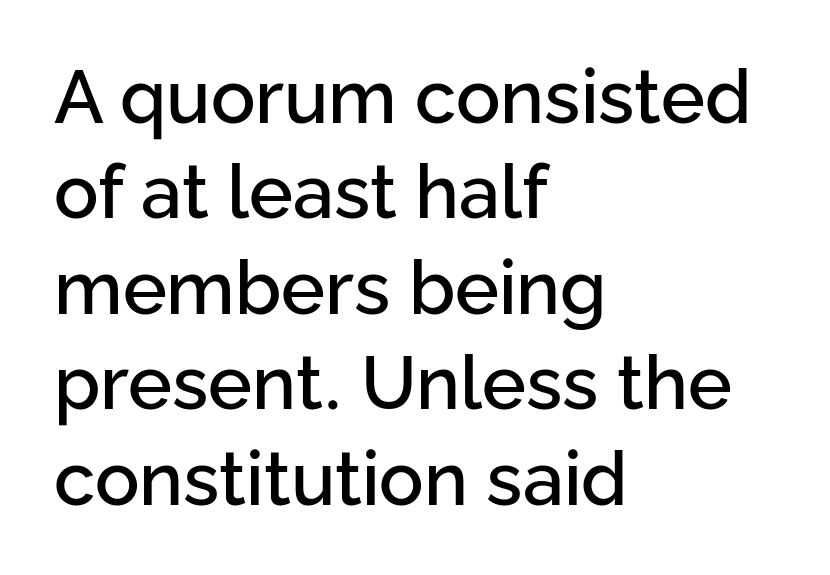
Nothing unusual about the tracking: characters are spaced as the font intends. These lines are rendered in a variable-pitch font. Unlike italic type, these characters show no tilt at all. These lines sit exactly where default settings would place them. A sans-serif font was chosen for this passage.
